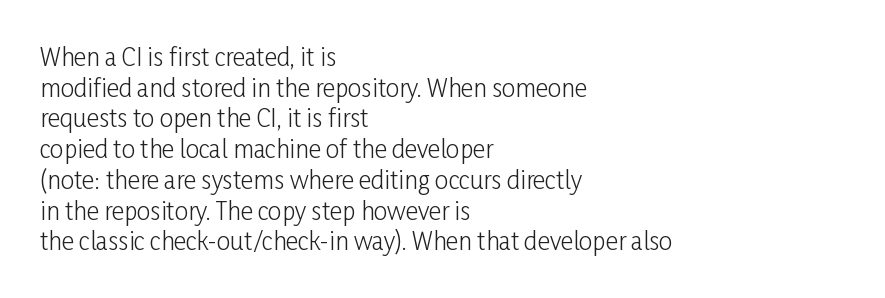
{"italic": "no", "bold": "no", "underline": "no", "align": "left", "line_spacing": "normal", "line_spacing_ratio": 1.28, "letter_spacing": "normal", "letter_spacing_em": 0.0, "glyph_px": 24}
